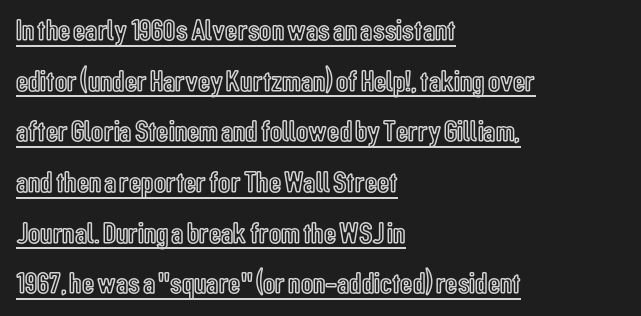
The image shows 30 px condensed type, upright; set left-aligned, normal line spacing (1.69x), normal letter spacing, underlined; a medium x-height.
